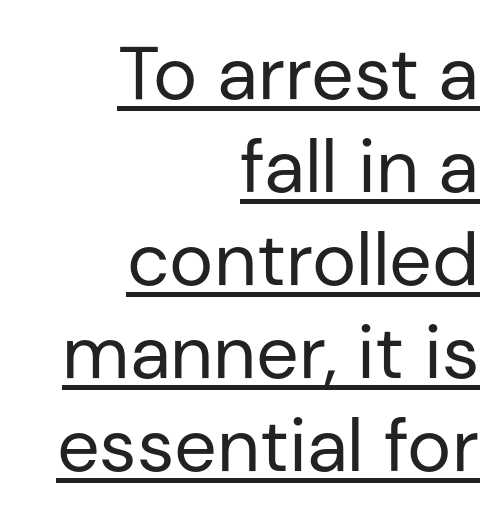
The face used here is proportionally spaced, like ordinary book or web type. You could call the tracking neutral — neither tight nor loose. The lettering is marked with a stroke running underneath it. The type family on display is of the sans-serif kind. Caption: face not bold, strokes unweighted.
